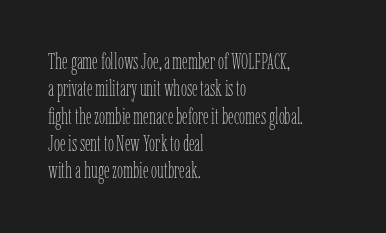
Q: Is the text bold? A: No.
Q: Is the text italic (slanted)? A: No, it is upright.
Q: Is the text underlined? A: No.
Q: How is the paragraph aligned? A: Left-aligned.
Q: Is the spacing between letters normal or unusually wide? A: Normal.
